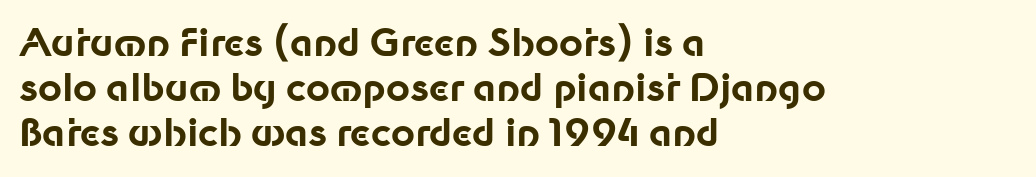
This rendering uses left alignment, leaving the right contour irregular. A typesetter would call this zero additional tracking. The letters stand upright; this is a roman face. Proportional: the letters do not fall into vertical columns.
